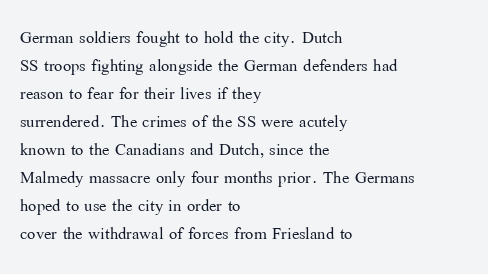
Q: Is the text bold? A: No.
Q: Is the text italic (slanted)? A: No, it is upright.
Q: Is the text underlined? A: No.
Q: How is the paragraph aligned? A: Left-aligned.
Q: Is the spacing between letters normal or unusually wide? A: Normal.
Q: Is the spacing between lines tight, normal or loose? A: Normal.
